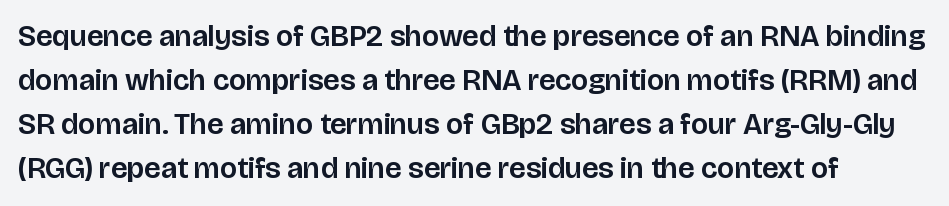
The image shows 30 px sans-serif type, upright; set left-aligned, normal line spacing (1.47x), normal letter spacing, not underlined; low stroke contrast and a large x-height.
